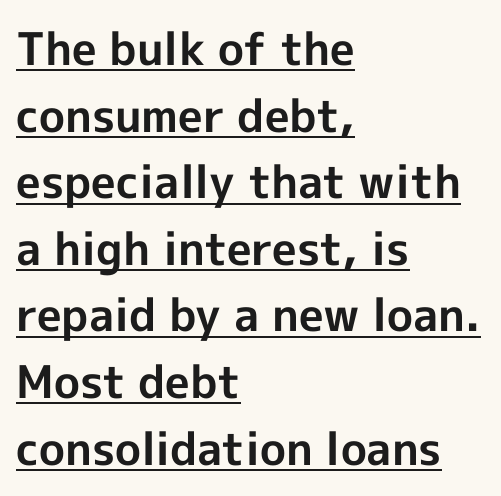
Note the varied advance widths — an 'i' is clearly narrower than an 'm'. Every word sits above its own underline. Ordinary non-slanted type is in use. Typeset ragged right — the left edge is the straight one. Spacing between characters is what you'd get straight out of the box.
